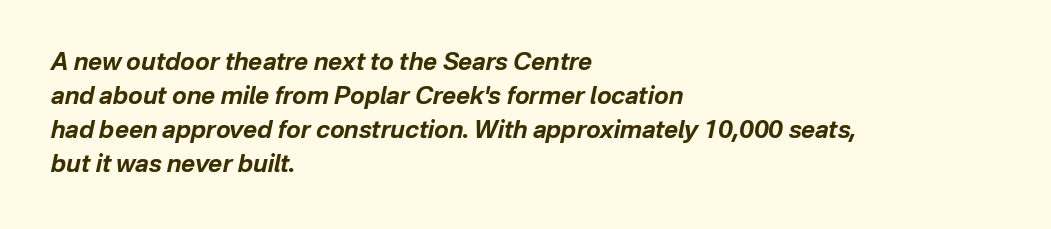
{"italic": "yes", "lean": "right", "slant_degrees": 12, "bold": "yes", "underline": "no", "align": "left", "line_spacing": "normal", "line_spacing_ratio": 1.41, "letter_spacing": "normal", "letter_spacing_em": 0.0, "glyph_px": 24}
